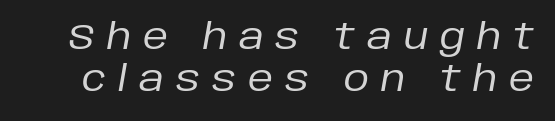
Q: Is the text bold? A: No.
Q: Is the text italic (slanted)? A: Yes, it leans right by about 10 degrees.
Q: Is the text underlined? A: No.
Q: Is the spacing between letters normal or unusually wide? A: Unusually wide.
Q: Width (condensed, normal, or wide)? A: Normal.
Q: Stroke contrast? A: Low.
Q: x-height? A: Large.
Q: Monospaced? A: No.
